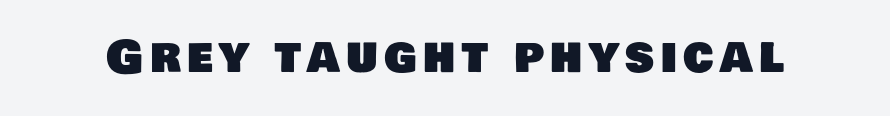
Q: Is the typeface a serif or a sans-serif typeface? A: Sans-serif.
Q: Is the text underlined? A: No.
Q: Width (condensed, normal, or wide)? A: Normal.
Q: Stroke contrast? A: Low.
Q: x-height? A: Large.
Q: Monospaced? A: No.
